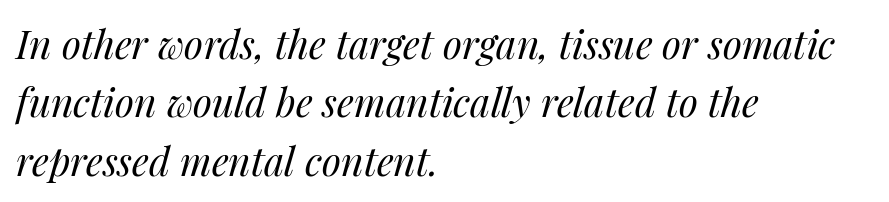
The image shows 39 px regular-weight type, italic (leaning right); set left-aligned, normal line spacing (1.5x), normal letter spacing, not underlined; medium stroke contrast and a medium x-height.
